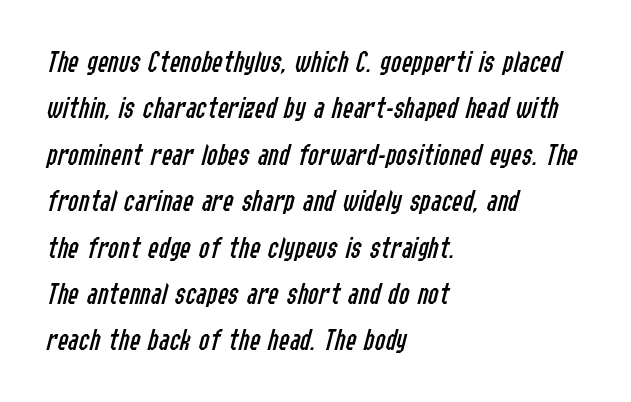
Q: Is the text bold? A: No.
Q: Is the text italic (slanted)? A: Yes, it leans right by about 14 degrees.
Q: Is the text underlined? A: No.
Q: How is the paragraph aligned? A: Left-aligned.
Q: Is the spacing between letters normal or unusually wide? A: Normal.
Q: Is the spacing between lines tight, normal or loose? A: Normal.
Q: Width (condensed, normal, or wide)? A: Condensed.
Q: Stroke contrast? A: Low.
Q: x-height? A: Medium.
Q: Monospaced? A: No.
